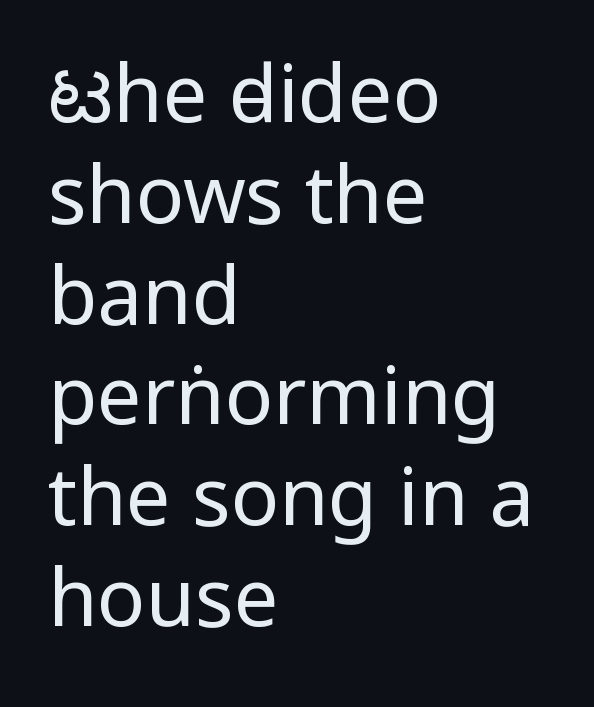
Q: Is the text bold? A: No.
Q: Is the text italic (slanted)? A: No, it is upright.
Q: Is the typeface a serif or a sans-serif typeface? A: Sans-serif.
Q: Is the text underlined? A: No.
Q: How is the paragraph aligned? A: Left-aligned.
Q: Is the spacing between letters normal or unusually wide? A: Normal.
Q: Is the spacing between lines tight, normal or loose? A: Normal.
Q: Width (condensed, normal, or wide)? A: Condensed.
Q: Stroke contrast? A: Low.
Q: x-height? A: Large.
Q: Monospaced? A: No.
